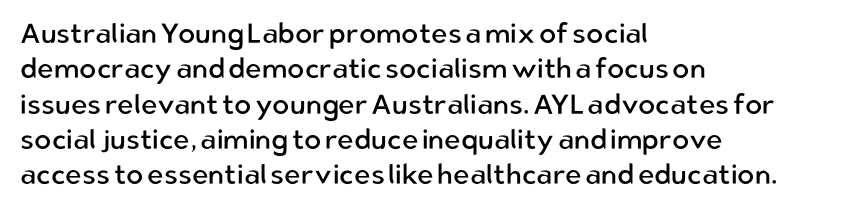
{"serif": "no", "italic": "no", "bold": "no", "weight": "regular", "width": "normal", "stroke_contrast": "low", "x_height": "medium", "monospaced": "no", "underline": "no", "align": "left", "line_spacing": "normal", "line_spacing_ratio": 1.26, "letter_spacing": "normal", "letter_spacing_em": 0.0, "glyph_px": 28}
